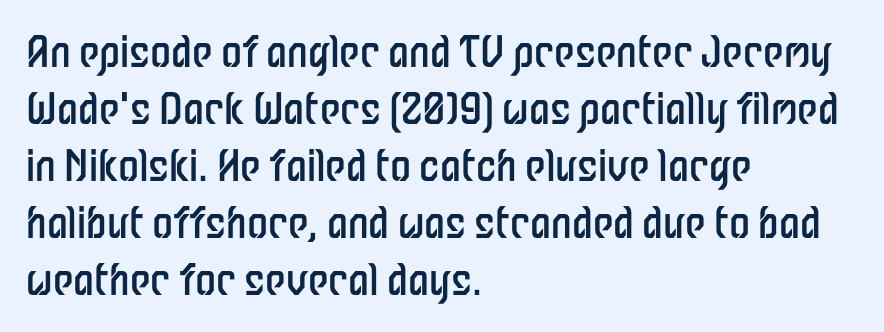
The image shows 42 px regular-weight, condensed sans-serif type, upright; set left-aligned, normal line spacing (1.36x), normal letter spacing, not underlined; low stroke contrast and a medium x-height.
